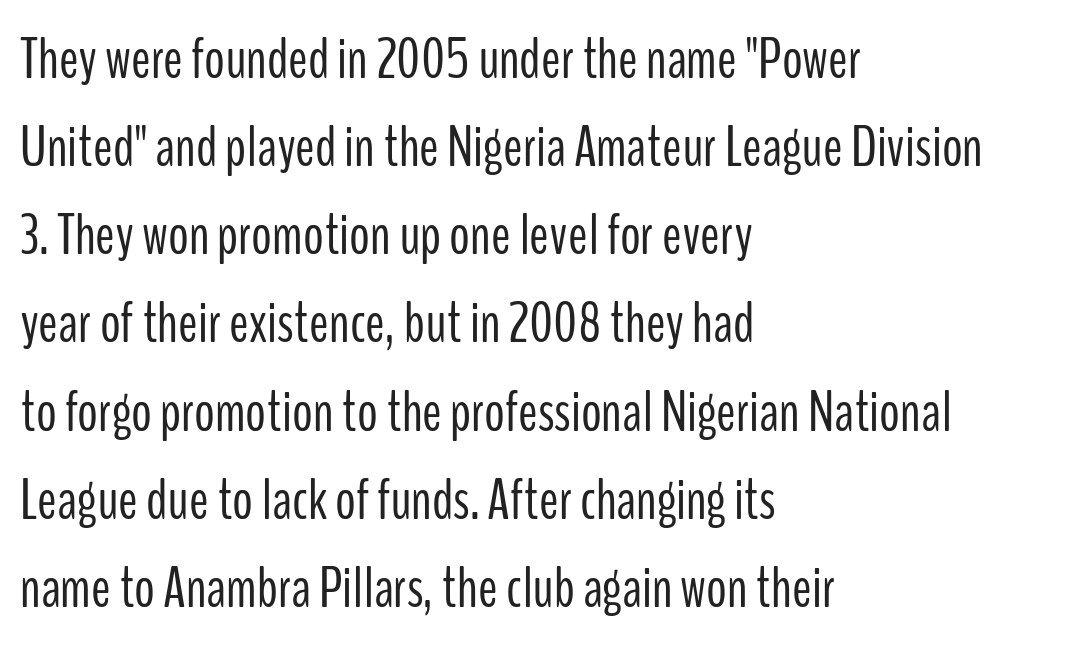
{"serif": "no", "italic": "no", "bold": "no", "weight": "light", "width": "condensed", "stroke_contrast": "low", "x_height": "medium", "monospaced": "no", "underline": "no", "align": "left", "line_spacing": "normal", "line_spacing_ratio": 1.52, "letter_spacing": "normal", "letter_spacing_em": 0.0, "glyph_px": 58}
